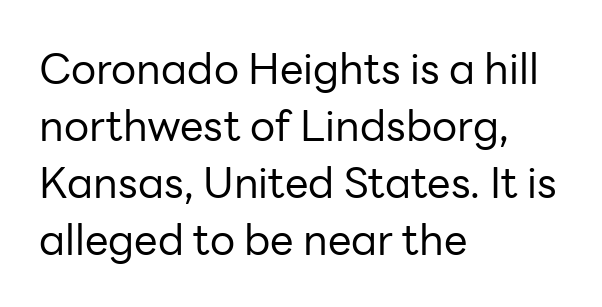
Q: Is the text bold? A: No.
Q: Is the text italic (slanted)? A: No, it is upright.
Q: Is the typeface a serif or a sans-serif typeface? A: Sans-serif.
Q: Is the text underlined? A: No.
Q: How is the paragraph aligned? A: Left-aligned.
Q: Is the spacing between letters normal or unusually wide? A: Normal.
Q: Is the spacing between lines tight, normal or loose? A: Normal.
Q: Width (condensed, normal, or wide)? A: Normal.
Q: Stroke contrast? A: Low.
Q: x-height? A: Medium.
Q: Monospaced? A: No.
